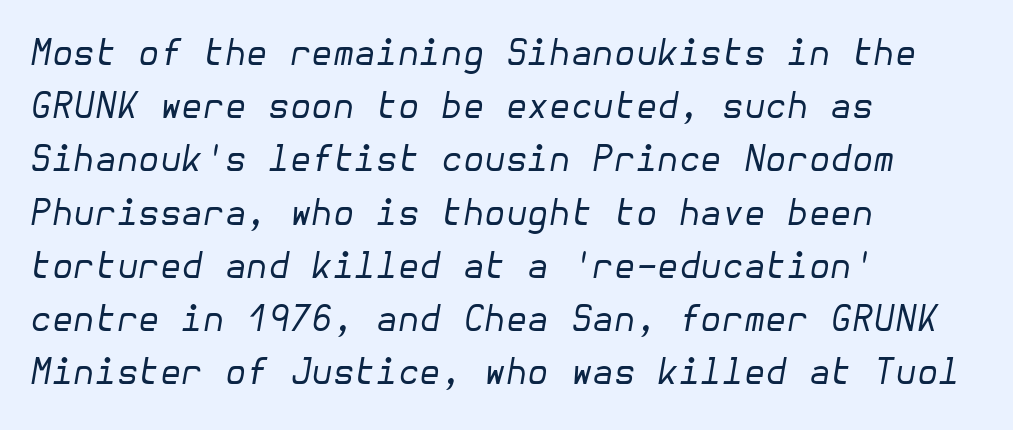
The image shows 35 px regular-weight type, italic (leaning right); set left-aligned, normal line spacing (1.52x), normal letter spacing, not underlined; low stroke contrast and a medium x-height.
